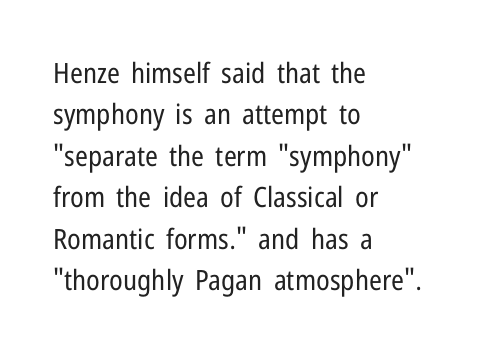
Q: Is the text bold? A: No.
Q: Is the text italic (slanted)? A: No, it is upright.
Q: Is the typeface a serif or a sans-serif typeface? A: Sans-serif.
Q: Is the text underlined? A: No.
Q: How is the paragraph aligned? A: Left-aligned.
Q: Is the spacing between letters normal or unusually wide? A: Normal.
Q: Is the spacing between lines tight, normal or loose? A: Normal.
Q: Width (condensed, normal, or wide)? A: Condensed.
Q: Stroke contrast? A: Low.
Q: x-height? A: Medium.
Q: Monospaced? A: No.
